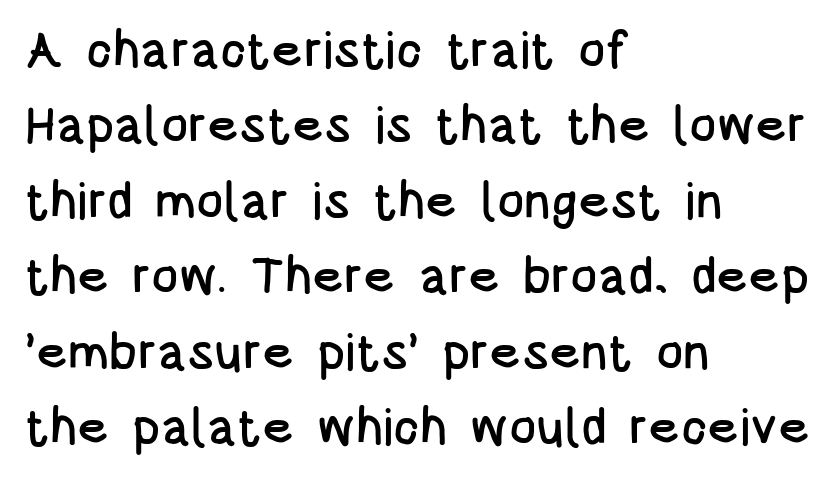
Q: Is the text italic (slanted)? A: No, it is upright.
Q: Is the typeface a serif or a sans-serif typeface? A: Sans-serif.
Q: Is the text underlined? A: No.
Q: How is the paragraph aligned? A: Left-aligned.
Q: Is the spacing between letters normal or unusually wide? A: Normal.
Q: Is the spacing between lines tight, normal or loose? A: Normal.
Q: Width (condensed, normal, or wide)? A: Condensed.
Q: Stroke contrast? A: Low.
Q: x-height? A: Large.
Q: Monospaced? A: No.
